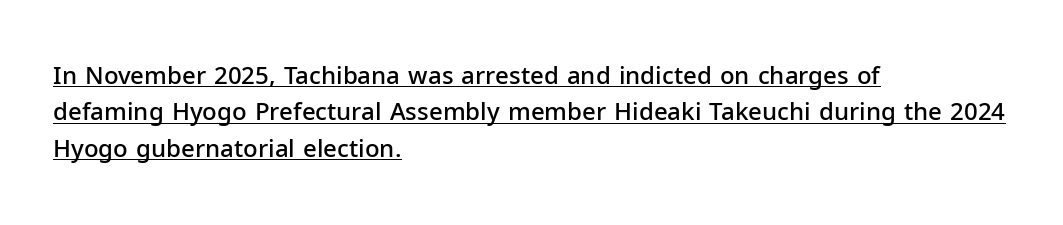
The image shows 24 px text type, upright; set left-aligned, normal line spacing (1.52x), normal letter spacing, underlined.
